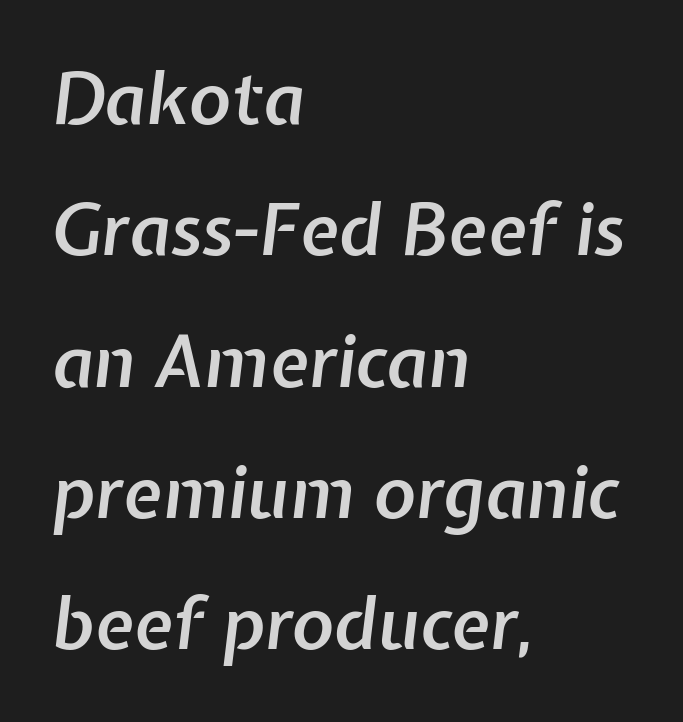
{"italic": "yes", "lean": "right", "slant_degrees": 7, "bold": "semi", "weight": "semibold", "width": "normal", "stroke_contrast": "low", "x_height": "medium", "monospaced": "no", "underline": "no", "align": "left", "line_spacing_ratio": 1.85, "letter_spacing": "normal", "letter_spacing_em": 0.0, "glyph_px": 71}
